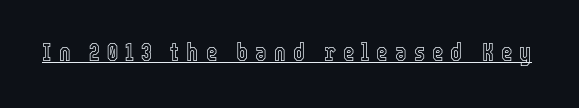
{"italic": "no", "underline": "yes", "letter_spacing": "wide", "letter_spacing_em": 0.28, "glyph_px": 25}
